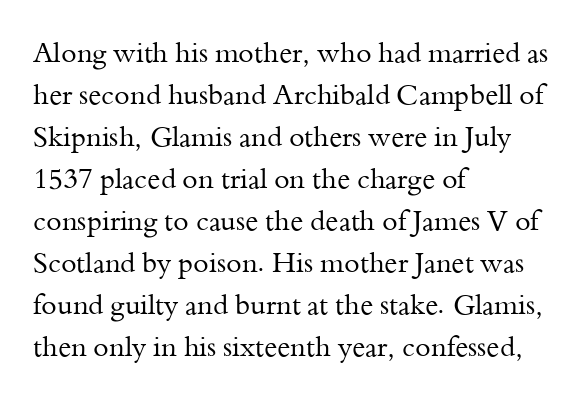
{"serif": "yes", "italic": "no", "bold": "no", "weight": "regular", "width": "normal", "stroke_contrast": "medium", "x_height": "small", "monospaced": "no", "underline": "no", "align": "left", "line_spacing": "normal", "line_spacing_ratio": 1.5, "letter_spacing": "normal", "letter_spacing_em": 0.0, "glyph_px": 28}
